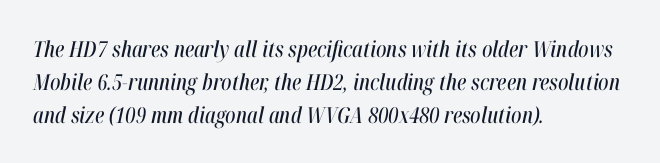
The image shows 22 px text type, italic (leaning right); set left-aligned, normal line spacing (1.49x), normal letter spacing, not underlined.
